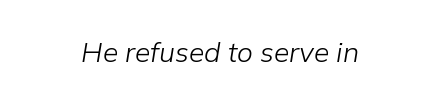
The image shows 28 px light type, italic (leaning right); set centered, normal letter spacing, not underlined; low stroke contrast and a medium x-height.
